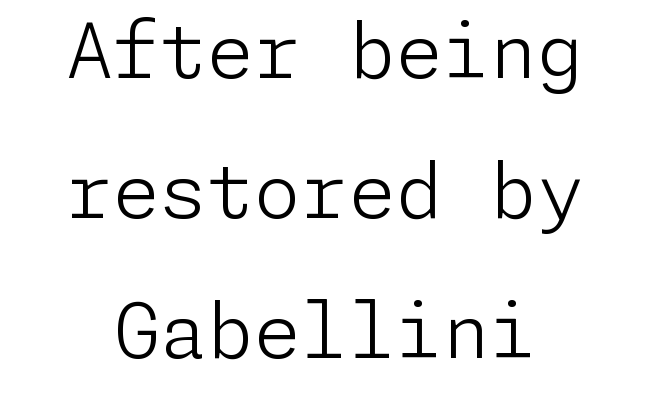
The rendering shows plain stroke endings on the letterforms — a sans-serif design. Quick note: underline off. This is not heavy type; no bold has been used. In terms of posture, this sample is upright. In terms of letterspacing, this is plain default setting.
